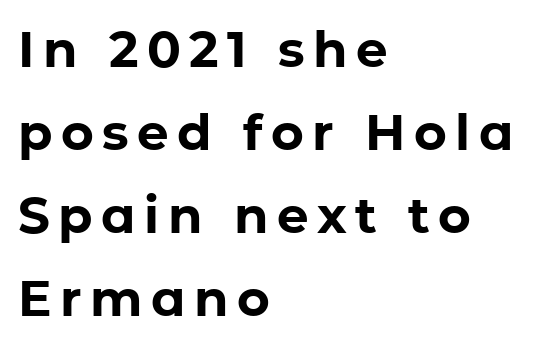
{"serif": "no", "italic": "no", "bold": "yes", "weight": "bold", "width": "normal", "stroke_contrast": "low", "x_height": "medium", "monospaced": "no", "underline": "no", "align": "left", "line_spacing": "normal", "line_spacing_ratio": 1.66, "glyph_px": 50}
